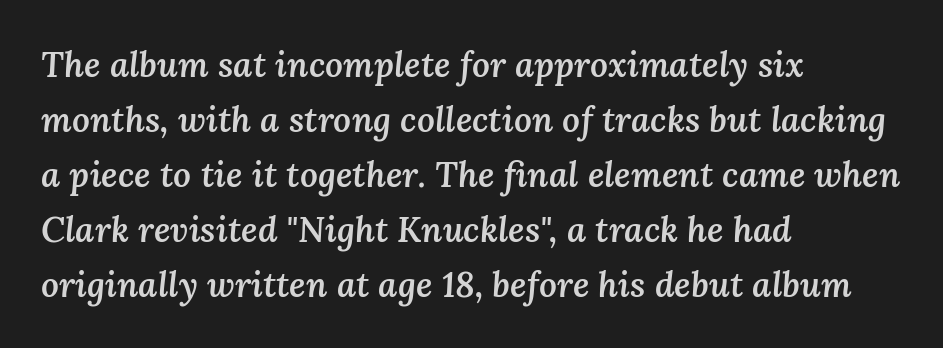
{"italic": "yes", "lean": "right", "slant_degrees": 3, "bold": "semi", "weight": "semibold", "width": "normal", "stroke_contrast": "medium", "x_height": "medium", "monospaced": "no", "underline": "no", "align": "left", "line_spacing": "normal", "line_spacing_ratio": 1.57, "letter_spacing": "normal", "letter_spacing_em": 0.0, "glyph_px": 35}
